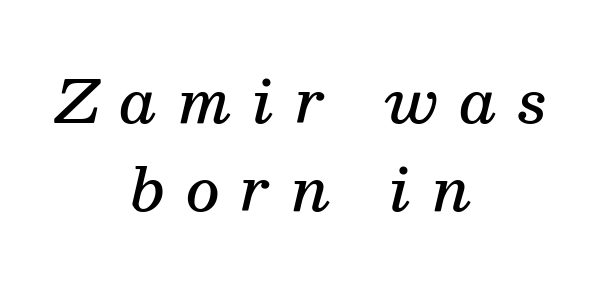
Q: Is the text bold? A: Semi-bold.
Q: Is the text italic (slanted)? A: Yes, it leans right by about 13 degrees.
Q: Is the typeface a serif or a sans-serif typeface? A: Serif.
Q: Is the text underlined? A: No.
Q: How is the paragraph aligned? A: Centered.
Q: Is the spacing between letters normal or unusually wide? A: Unusually wide.
Q: Is the spacing between lines tight, normal or loose? A: Normal.
Q: Width (condensed, normal, or wide)? A: Normal.
Q: Stroke contrast? A: Medium.
Q: x-height? A: Medium.
Q: Monospaced? A: No.
